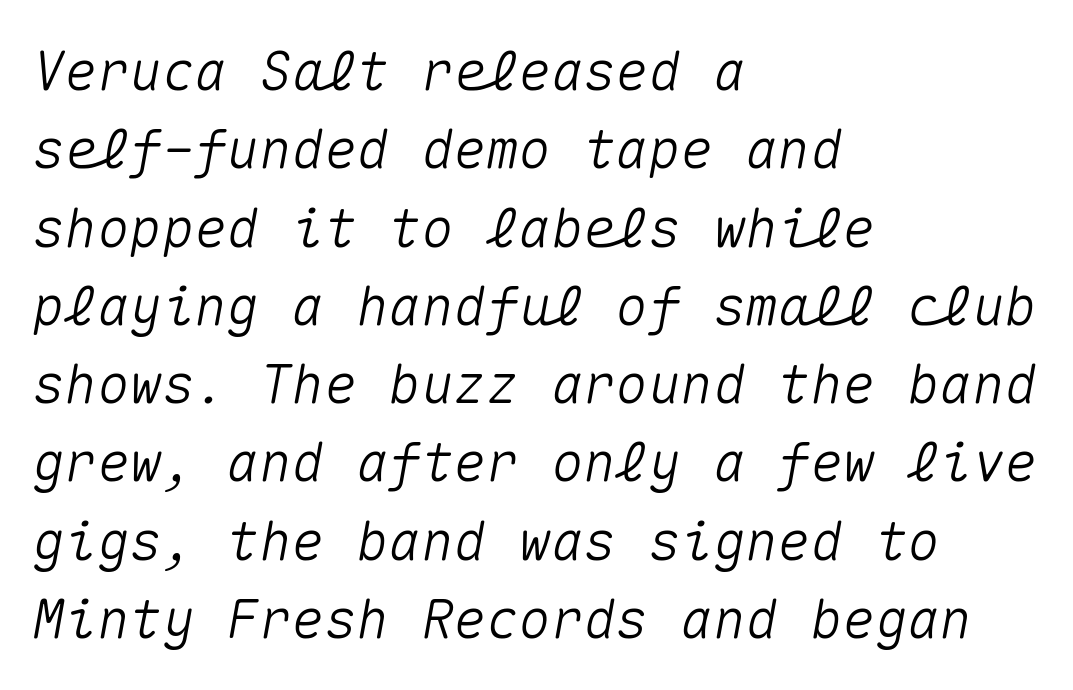
Compared with ordinary roman type, these characters are visibly tilted. This sample keeps an unexceptional amount of space between lines. The letters march in equal steps, a hallmark of fixed-pitch type. The specimen omits any rule beneath the text block's lines. Observe the ordinary spacing: letters are neighbours, not strangers.
